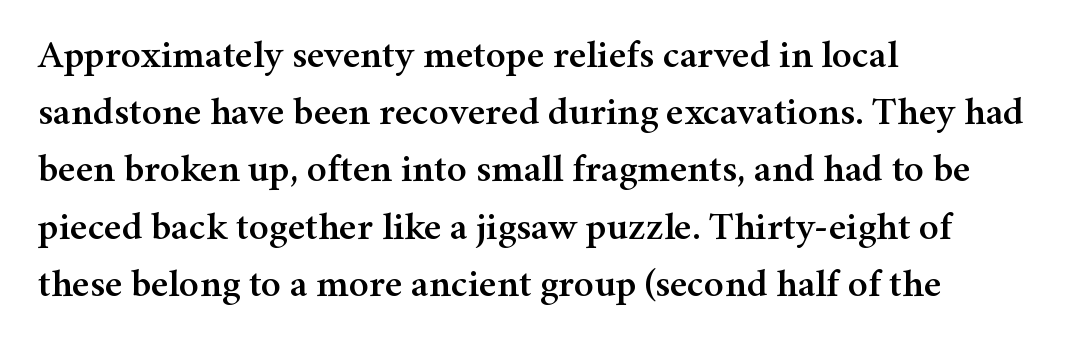
{"serif": "yes", "italic": "no", "width": "normal", "stroke_contrast": "medium", "x_height": "medium", "monospaced": "no", "underline": "no", "align": "left", "line_spacing": "normal", "line_spacing_ratio": 1.43, "letter_spacing": "normal", "letter_spacing_em": 0.0, "glyph_px": 40}
